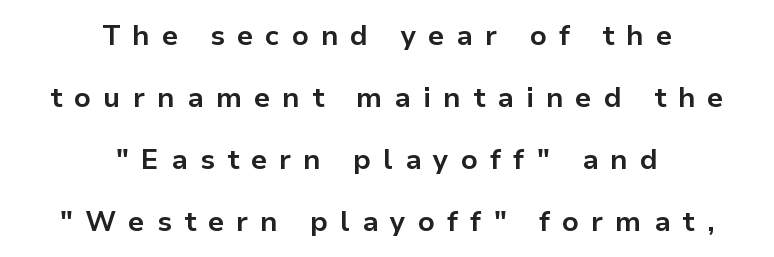
Q: Is the text bold? A: Yes.
Q: Is the text italic (slanted)? A: No, it is upright.
Q: Is the typeface a serif or a sans-serif typeface? A: Sans-serif.
Q: Is the text underlined? A: No.
Q: How is the paragraph aligned? A: Centered.
Q: Is the spacing between letters normal or unusually wide? A: Unusually wide.
Q: Is the spacing between lines tight, normal or loose? A: Loose.
Q: Width (condensed, normal, or wide)? A: Normal.
Q: Stroke contrast? A: Low.
Q: x-height? A: Medium.
Q: Monospaced? A: No.
